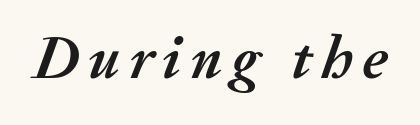
Honestly, there is no underline to notice here at all. The font's italic variant was chosen for this text. You could not count columns in this text — the font is proportionally spaced. Does the weight exceed regular? Yes, all the way to bold.
